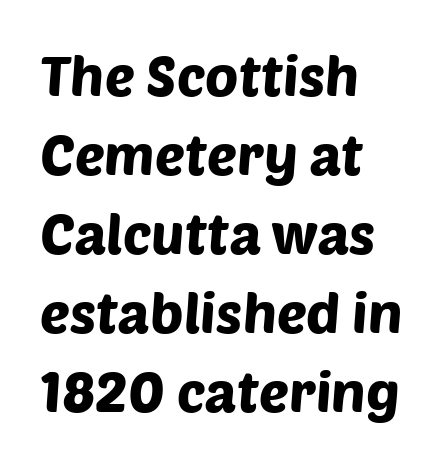
Classification — sans serif. The letters sit at their default tracking, neither squeezed nor spread. Notice how the passage keeps a crisp vertical edge on the left only. Looks like regular typesetting: each glyph gets only the width it needs. If you measured baseline to baseline, you'd find a middling distance. The baseline area is clear.
